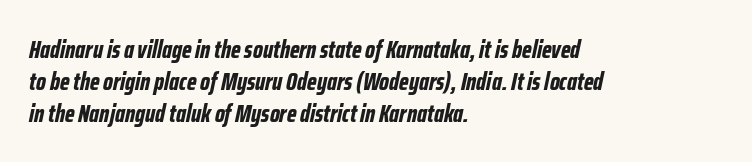
How would I describe the line gaps? Plain and ordinary. This rendering uses left alignment, leaving the right contour irregular. Tall strokes in this sample are angled rather than plumb. Compared with typical body copy, the letter spacing here is the same. Does the weight exceed regular? Yes, all the way to bold. The glyphs are unaccompanied by any horizontal stroke below them.
